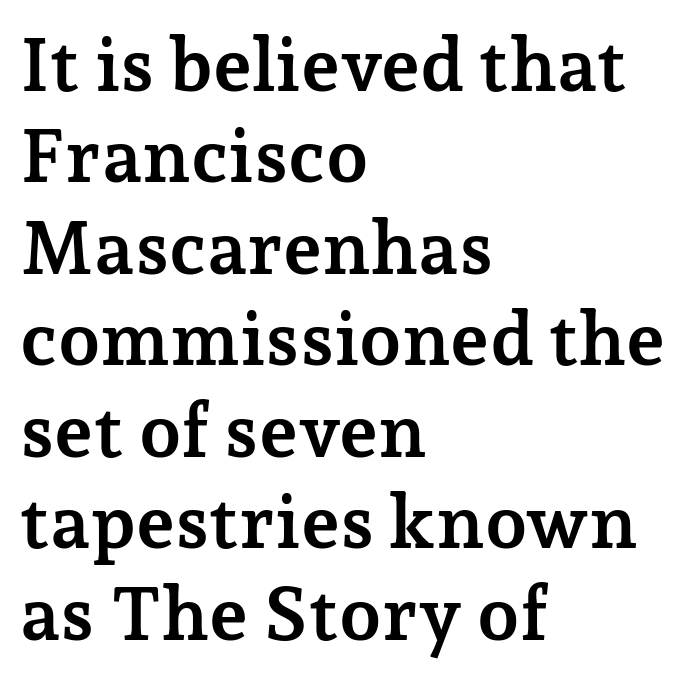
Summary of weight: heavy, a full bold. A classic flush-left, rag-right setting is used for this passage. This rendering features lettering with no underline. The designer went with a serif here, giving each stem small feet. Default kerning and tracking; the words read as compact shapes.
